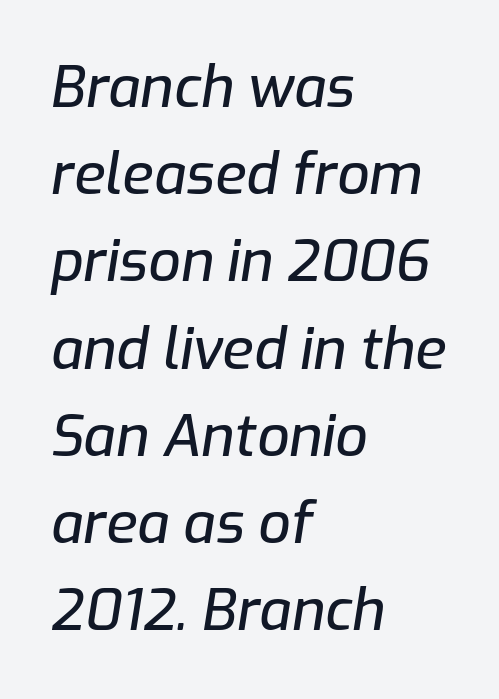
{"italic": "yes", "lean": "right", "slant_degrees": 9, "width": "normal", "stroke_contrast": "low", "x_height": "medium", "monospaced": "no", "underline": "no", "align": "left", "line_spacing": "normal", "line_spacing_ratio": 1.53, "letter_spacing": "normal", "letter_spacing_em": 0.0, "glyph_px": 57}
